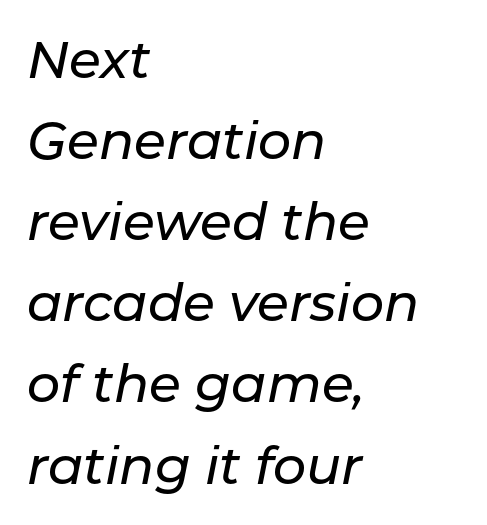
The image shows 52 px text type, italic (leaning right); set left-aligned, normal line spacing (1.56x), normal letter spacing, not underlined; low stroke contrast and a medium x-height.
